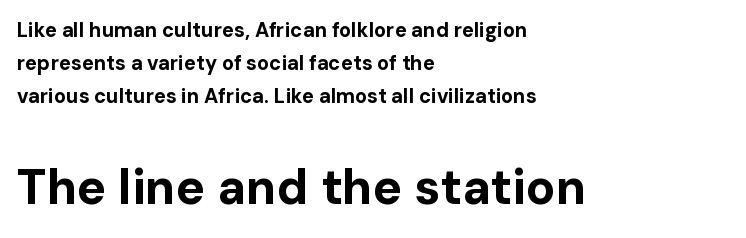
Q: Is the text bold? A: Yes.
Q: Is the text italic (slanted)? A: No, it is upright.
Q: Is the typeface a serif or a sans-serif typeface? A: Sans-serif.
Q: Is the text underlined? A: No.
Q: How is the paragraph aligned? A: Left-aligned.
Q: Is the spacing between letters normal or unusually wide? A: Normal.
Q: Is the spacing between lines tight, normal or loose? A: Normal.
Q: Which block of text is set in a larger size, the first (top) or the second (bottom)? A: The second (bottom) one.
Q: Width (condensed, normal, or wide)? A: Normal.
Q: Stroke contrast? A: Low.
Q: x-height? A: Medium.
Q: Monospaced? A: No.
